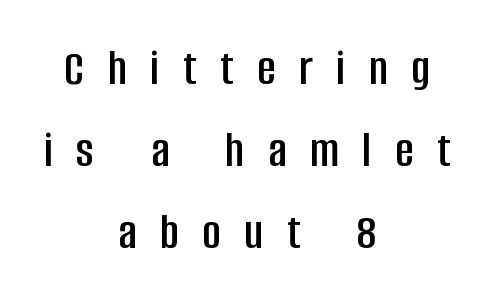
The image shows 51 px condensed sans-serif type, upright; set centered, normal line spacing (1.61x), unusually wide letter spacing (+0.46 em), not underlined; low stroke contrast and a large x-height.
